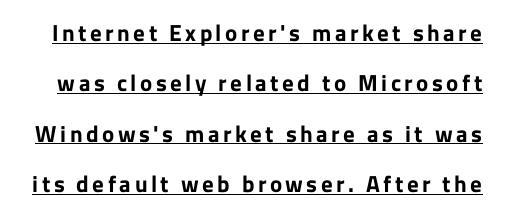
{"italic": "no", "bold": "yes", "underline": "yes", "line_spacing": "loose", "line_spacing_ratio": 2.19, "glyph_px": 23}
